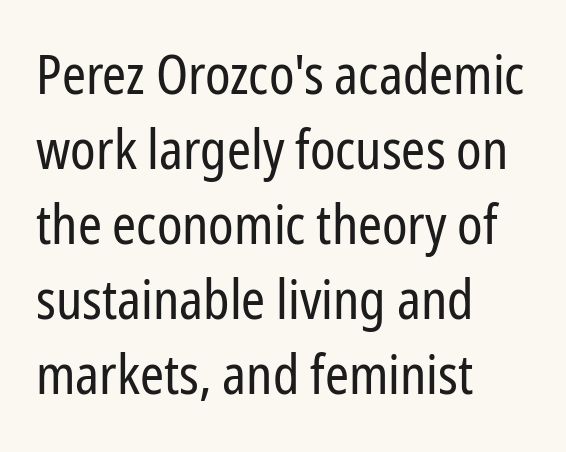
{"serif": "no", "italic": "no", "bold": "no", "weight": "regular", "width": "condensed", "stroke_contrast": "low", "x_height": "medium", "monospaced": "no", "underline": "no", "align": "left", "line_spacing": "normal", "line_spacing_ratio": 1.39, "letter_spacing": "normal", "letter_spacing_em": 0.0, "glyph_px": 54}
